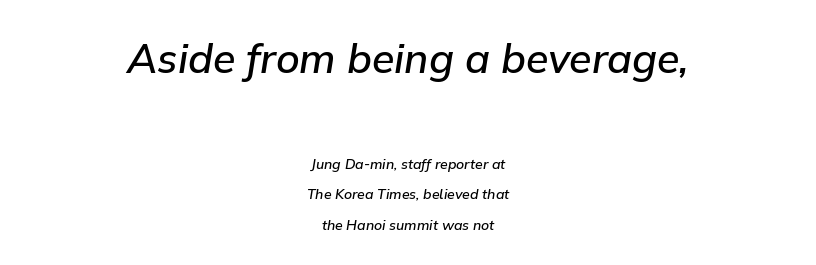
{"italic": "yes", "lean": "right", "slant_degrees": 9, "bold": "semi", "weight": "semibold", "width": "normal", "stroke_contrast": "low", "x_height": "medium", "monospaced": "no", "underline": "no", "align": "center", "line_spacing": "loose", "line_spacing_ratio": 2.19, "letter_spacing": "normal", "letter_spacing_em": 0.0, "larger_block": "first", "size_ratio": 2.93, "glyph_px": 41}
